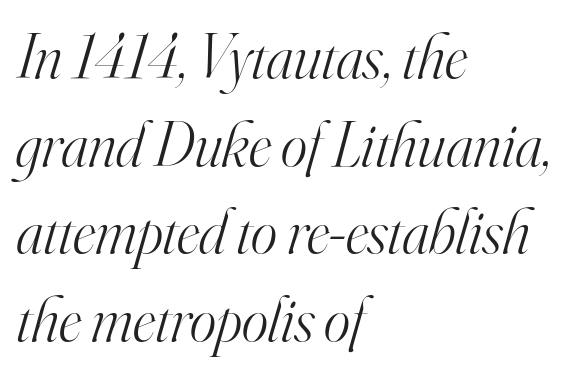
Is the letter spacing exaggerated? No — it looks like the ordinary default. A typesetter would label this face a serif. Caption: face not bold, strokes unweighted. Beneath every word, the page is bare.
